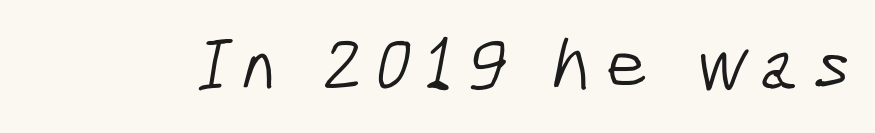
Q: Is the text bold? A: No.
Q: Is the typeface a serif or a sans-serif typeface? A: Sans-serif.
Q: Is the text underlined? A: No.
Q: Width (condensed, normal, or wide)? A: Condensed.
Q: Stroke contrast? A: Low.
Q: x-height? A: Medium.
Q: Monospaced? A: No.
